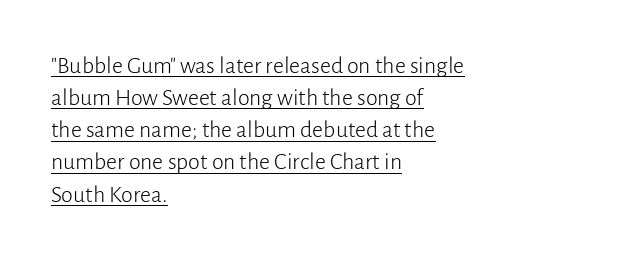
These characters rest on top of a visible drawn line. A light-to-regular cut is what we see here. The face used here is rendered with its standard letterfit. This rendering uses left alignment, leaving the right contour irregular. Leading matches the norm, producing a regular column.
